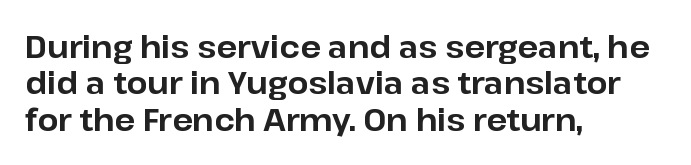
{"serif": "no", "italic": "no", "bold": "yes", "weight": "bold", "width": "normal", "stroke_contrast": "low", "x_height": "medium", "monospaced": "no", "underline": "no", "align": "left", "line_spacing_ratio": 1.21, "letter_spacing": "normal", "letter_spacing_em": 0.0, "glyph_px": 30}
